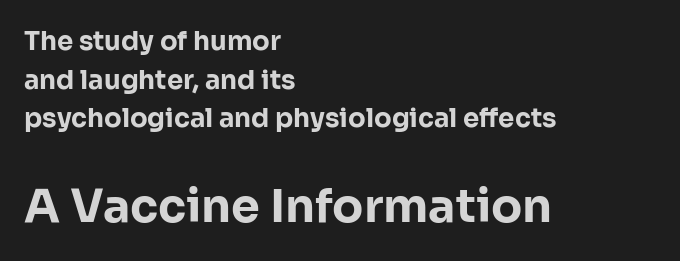
{"serif": "no", "italic": "no", "bold": "yes", "weight": "bold", "width": "normal", "stroke_contrast": "low", "x_height": "medium", "monospaced": "no", "underline": "no", "align": "left", "line_spacing": "normal", "line_spacing_ratio": 1.49, "letter_spacing": "normal", "letter_spacing_em": 0.0, "larger_block": "second", "size_ratio": 1.77, "glyph_px": 46}
